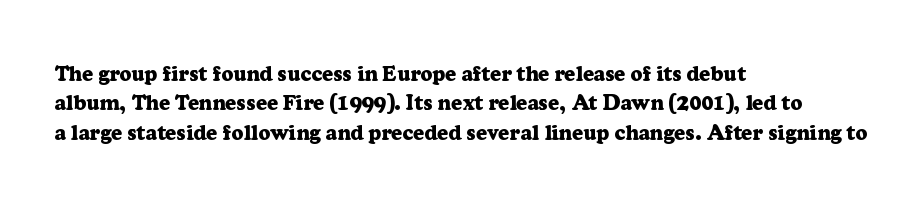
{"italic": "no", "bold": "yes", "underline": "no", "align": "left", "line_spacing": "normal", "line_spacing_ratio": 1.4, "letter_spacing": "normal", "letter_spacing_em": 0.0, "glyph_px": 21}
